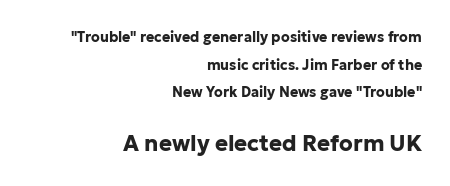
{"italic": "no", "bold": "yes", "underline": "no", "align": "right", "line_spacing": "loose", "line_spacing_ratio": 1.98, "letter_spacing": "normal", "letter_spacing_em": 0.0, "larger_block": "second", "size_ratio": 1.57, "glyph_px": 22}
